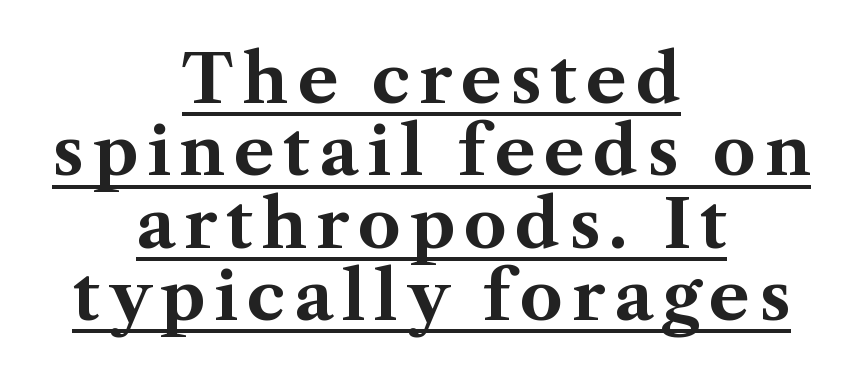
Casual observation: everything's sitting right in the middle. The passage shown is emphatically bold. Underlining? Definitely there. The type family on display is of the serif kind.
